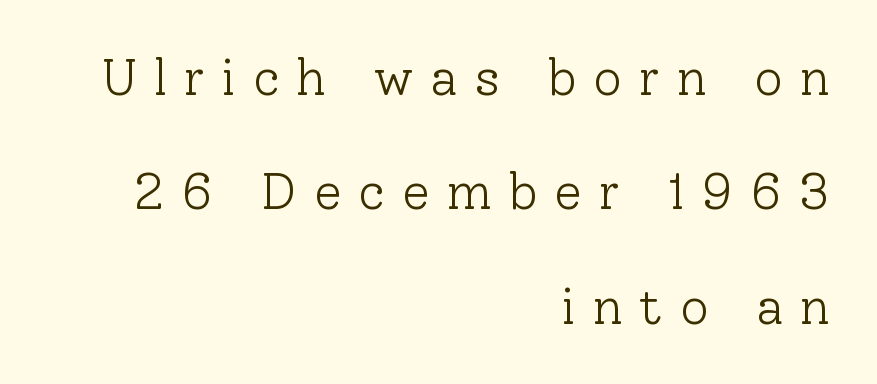
{"serif": "yes", "italic": "no", "bold": "no", "weight": "light", "width": "normal", "stroke_contrast": "low", "x_height": "medium", "monospaced": "no", "underline": "no", "align": "right", "line_spacing": "loose", "line_spacing_ratio": 2.29, "letter_spacing": "wide", "letter_spacing_em": 0.34, "glyph_px": 50}
